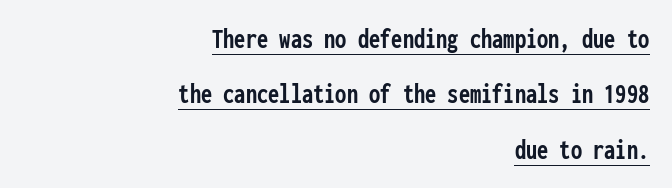
The rendering uses typewriter-style spacing with identical character cells. You can tell it's not italic because the verticals are truly vertical. You could call the tracking neutral — neither tight nor loose. Its strokes are broad and dark, the hallmark of bold type. Looks like someone drew a line under every word here. The face used here is a sans, in the tradition of grotesques and geometrics.
